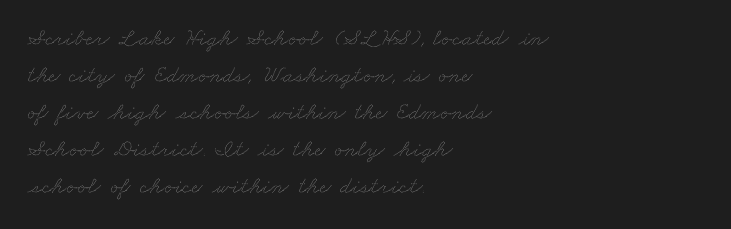
{"bold": "no", "underline": "no", "align": "left", "line_spacing": "normal", "line_spacing_ratio": 1.54, "letter_spacing": "normal", "letter_spacing_em": 0.0, "glyph_px": 24}
